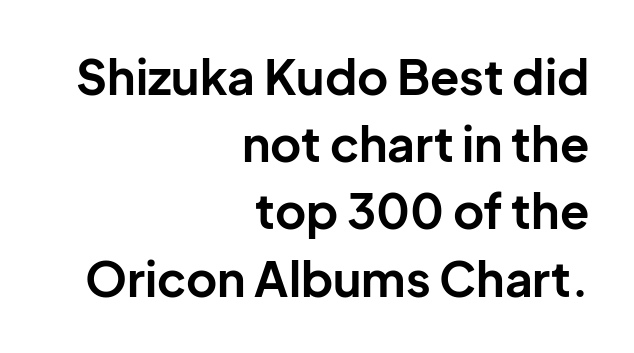
The image shows 48 px bold sans-serif type, upright; set right-aligned, normal line spacing (1.4x), normal letter spacing, not underlined; low stroke contrast and a medium x-height.
